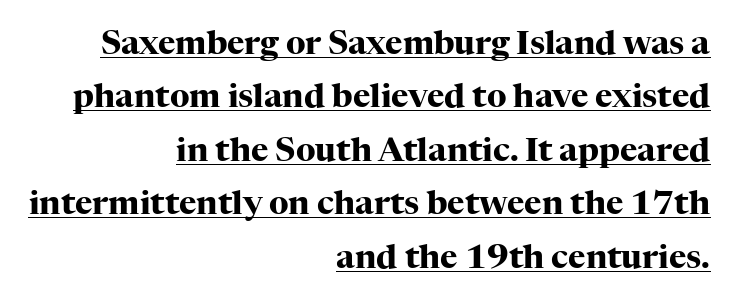
Q: Is the text bold? A: Yes.
Q: Is the text italic (slanted)? A: No, it is upright.
Q: Is the typeface a serif or a sans-serif typeface? A: Serif.
Q: Is the text underlined? A: Yes.
Q: How is the paragraph aligned? A: Right-aligned.
Q: Is the spacing between letters normal or unusually wide? A: Normal.
Q: Is the spacing between lines tight, normal or loose? A: Normal.
Q: Width (condensed, normal, or wide)? A: Normal.
Q: Stroke contrast? A: High.
Q: x-height? A: Medium.
Q: Monospaced? A: No.
